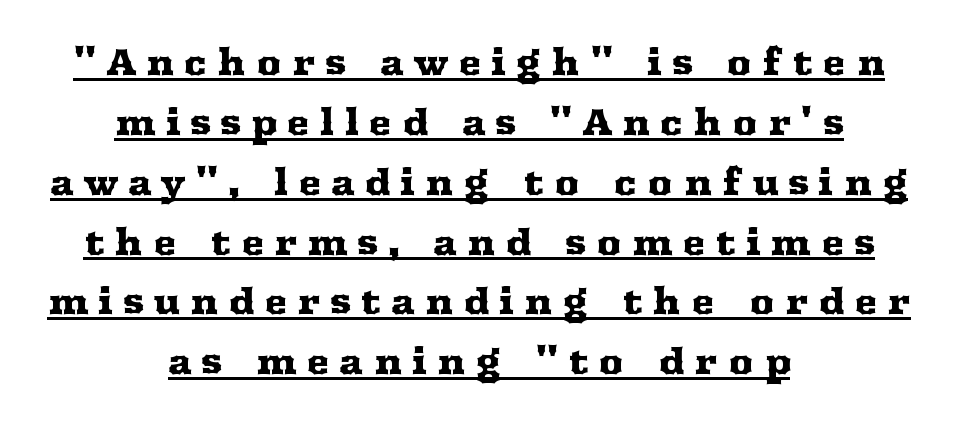
You could only call the tracking loose — the letters float apart. Leftover space on each line is divided equally before and after the words. The lettering holds an erect, upright posture throughout. Classification — serif.
